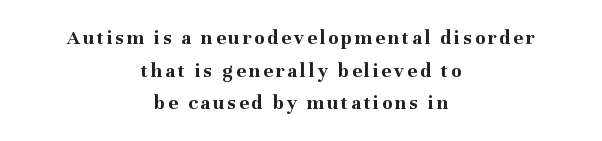
Q: Is the text bold? A: Yes.
Q: Is the text italic (slanted)? A: No, it is upright.
Q: Is the text underlined? A: No.
Q: How is the paragraph aligned? A: Centered.
Q: Is the spacing between lines tight, normal or loose? A: Normal.
